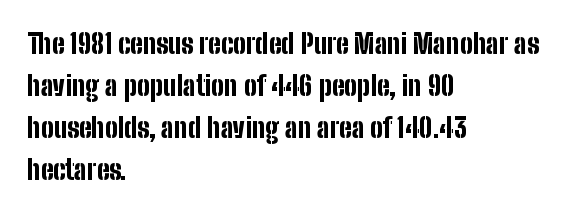
{"italic": "no", "bold": "yes", "underline": "no", "align": "left", "line_spacing": "normal", "line_spacing_ratio": 1.55, "letter_spacing": "normal", "letter_spacing_em": 0.0, "glyph_px": 27}
